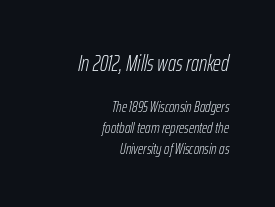
The image shows 22 px text type, italic (leaning right); set right-aligned, normal line spacing (1.39x), normal letter spacing, not underlined; the first (top) block is 1.47x larger.
